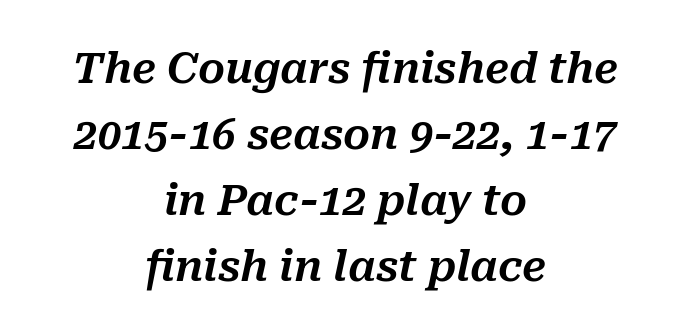
{"italic": "yes", "lean": "right", "slant_degrees": 10, "width": "normal", "stroke_contrast": "medium", "x_height": "medium", "monospaced": "no", "underline": "no", "align": "center", "line_spacing": "normal", "line_spacing_ratio": 1.57, "letter_spacing": "normal", "letter_spacing_em": 0.0, "glyph_px": 42}
